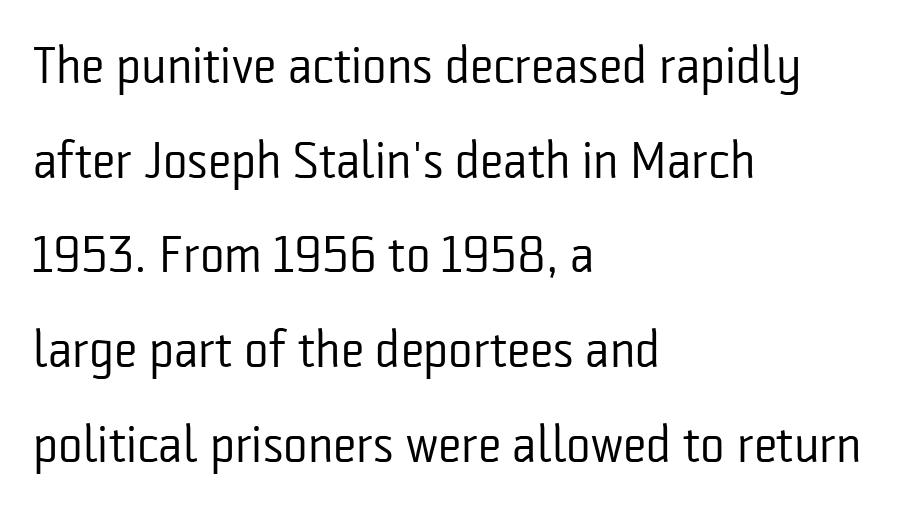
The space beneath each line is pristine and unruled. The passage shown is typed in a proportional face where columns would drift. The weight tops out at a normal text grade. This sample uses plain, unmodified letter spacing. You can tell from the bare stems that sans-serif type was used.
